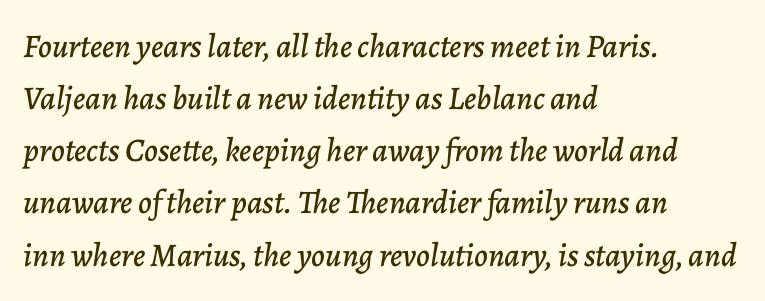
Just letters on the line, the space beneath them empty. Note the varied advance widths — an 'i' is clearly narrower than an 'm'. Does the copy run flush right? No — it runs flush left. The block of text has a typical density, with ordinary space between rows.
